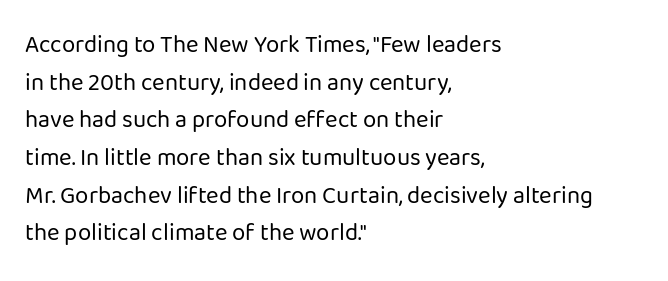
{"italic": "no", "bold": "no", "underline": "no", "align": "left", "line_spacing": "normal", "line_spacing_ratio": 1.57, "letter_spacing": "normal", "letter_spacing_em": 0.0, "glyph_px": 24}
